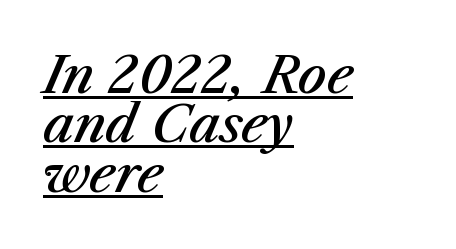
{"italic": "yes", "lean": "right", "slant_degrees": 23, "bold": "semi", "weight": "semibold", "width": "normal", "stroke_contrast": "medium", "x_height": "medium", "monospaced": "no", "underline": "yes", "align": "left", "line_spacing": "tight", "line_spacing_ratio": 0.97, "letter_spacing": "normal", "letter_spacing_em": 0.0, "glyph_px": 51}
